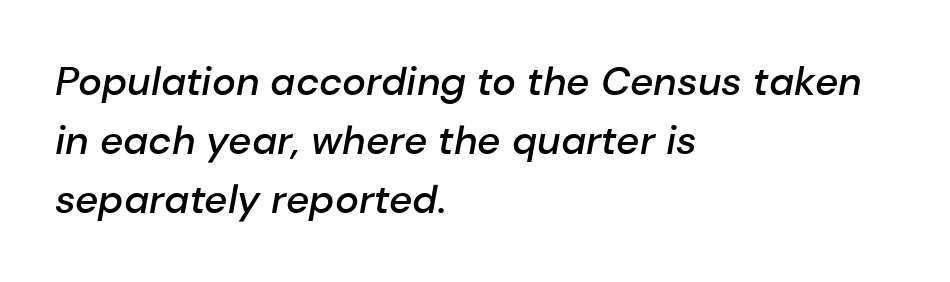
{"italic": "yes", "lean": "right", "slant_degrees": 10, "bold": "semi", "weight": "semibold", "width": "normal", "stroke_contrast": "low", "x_height": "medium", "monospaced": "no", "underline": "no", "align": "left", "line_spacing": "normal", "line_spacing_ratio": 1.48, "letter_spacing": "normal", "letter_spacing_em": 0.0, "glyph_px": 40}
